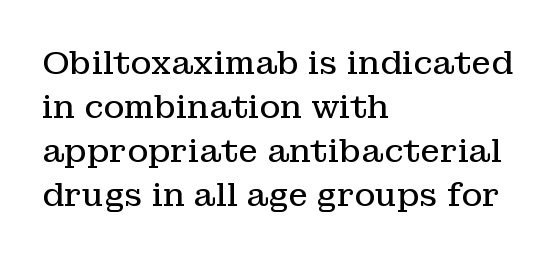
{"serif": "yes", "italic": "no", "bold": "no", "weight": "regular", "width": "normal", "stroke_contrast": "low", "x_height": "medium", "monospaced": "no", "underline": "no", "align": "left", "line_spacing": "normal", "line_spacing_ratio": 1.38, "letter_spacing": "normal", "letter_spacing_em": 0.0, "glyph_px": 32}
